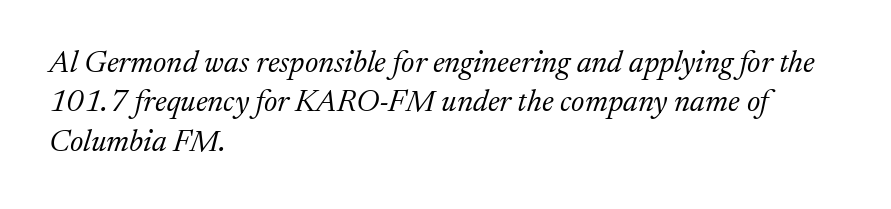
{"serif": "yes", "italic": "yes", "lean": "right", "slant_degrees": 17, "bold": "no", "weight": "light", "width": "normal", "stroke_contrast": "medium", "x_height": "medium", "monospaced": "no", "underline": "no", "align": "left", "line_spacing": "normal", "line_spacing_ratio": 1.27, "letter_spacing": "normal", "letter_spacing_em": 0.0, "glyph_px": 31}
